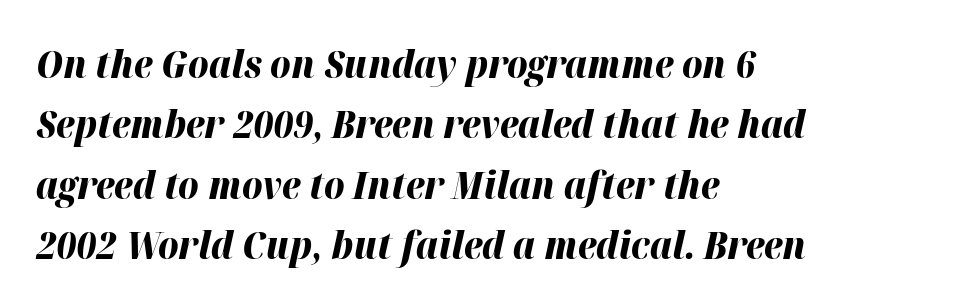
Q: Is the text bold? A: Yes.
Q: Is the text italic (slanted)? A: Yes, it leans right by about 12 degrees.
Q: Is the text underlined? A: No.
Q: How is the paragraph aligned? A: Left-aligned.
Q: Is the spacing between letters normal or unusually wide? A: Normal.
Q: Is the spacing between lines tight, normal or loose? A: Normal.
Q: Width (condensed, normal, or wide)? A: Normal.
Q: Stroke contrast? A: High.
Q: x-height? A: Medium.
Q: Monospaced? A: No.
